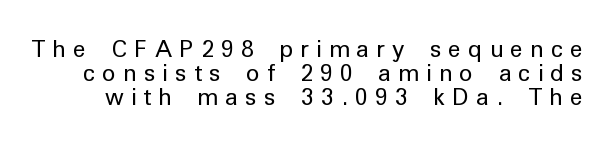
The image shows 23 px text type, upright; set tight line spacing (1.04x), unusually wide letter spacing (+0.3 em), not underlined.
